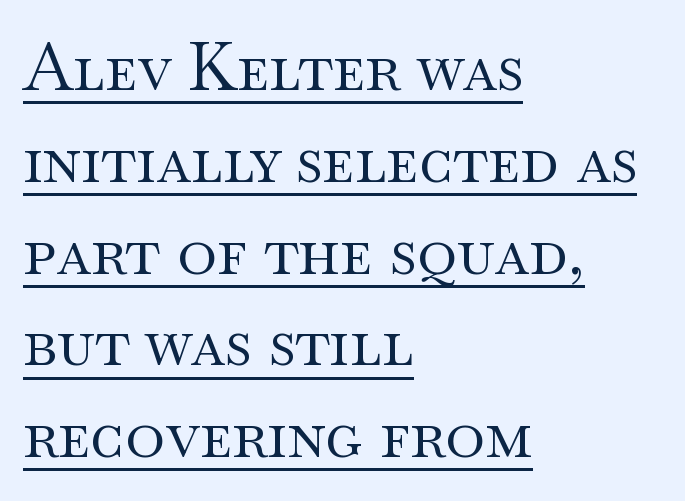
{"serif": "yes", "italic": "no", "bold": "no", "weight": "regular", "width": "wide", "stroke_contrast": "medium", "x_height": "small", "monospaced": "no", "underline": "yes", "align": "left", "line_spacing": "normal", "line_spacing_ratio": 1.37, "letter_spacing": "normal", "letter_spacing_em": 0.0, "glyph_px": 67}
